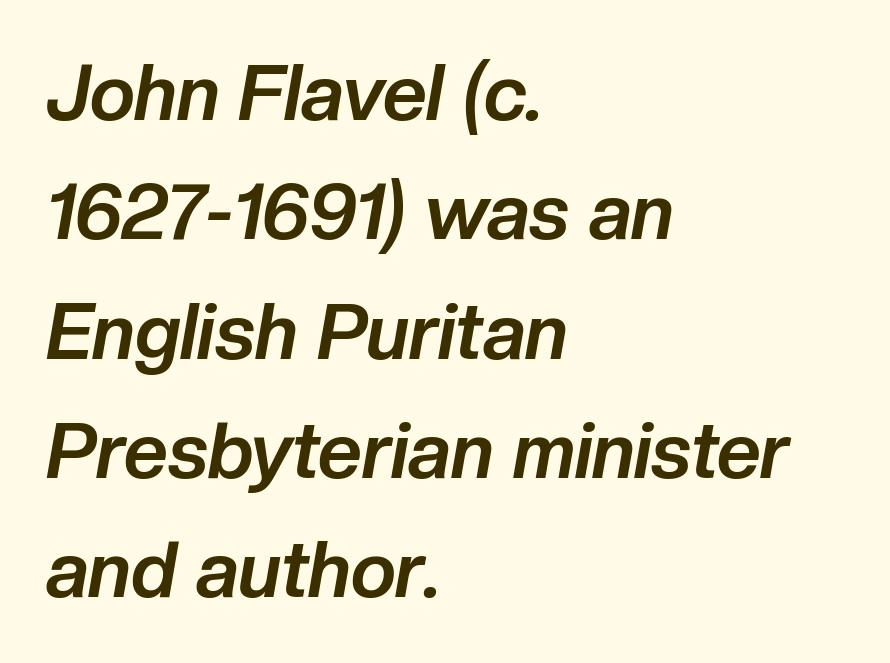
The image shows 77 px bold type, italic (leaning right); set left-aligned, normal line spacing (1.55x), normal letter spacing, not underlined; low stroke contrast and a medium x-height.
